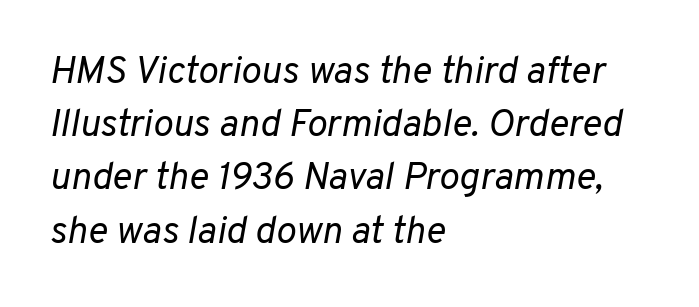
{"italic": "yes", "lean": "right", "slant_degrees": 10, "bold": "no", "weight": "regular", "width": "normal", "stroke_contrast": "low", "x_height": "medium", "monospaced": "no", "underline": "no", "align": "left", "line_spacing": "normal", "line_spacing_ratio": 1.4, "letter_spacing": "normal", "letter_spacing_em": 0.0, "glyph_px": 38}
